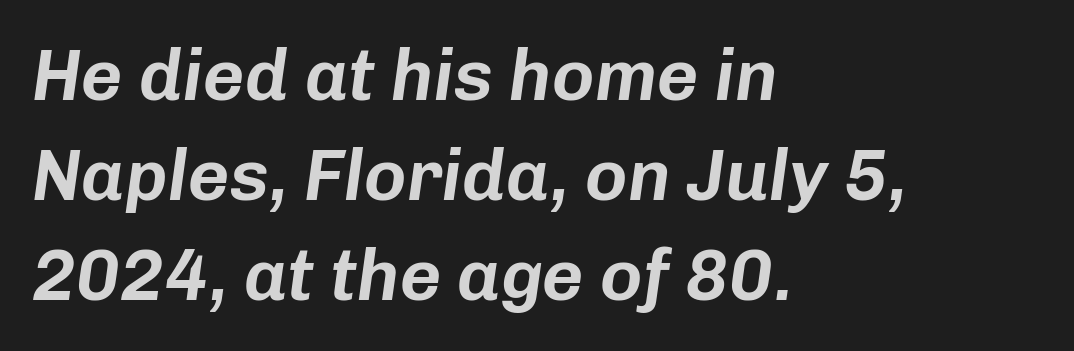
The image shows 72 px text type, italic (leaning right); set left-aligned, normal line spacing (1.39x), normal letter spacing, not underlined; low stroke contrast and a medium x-height.
